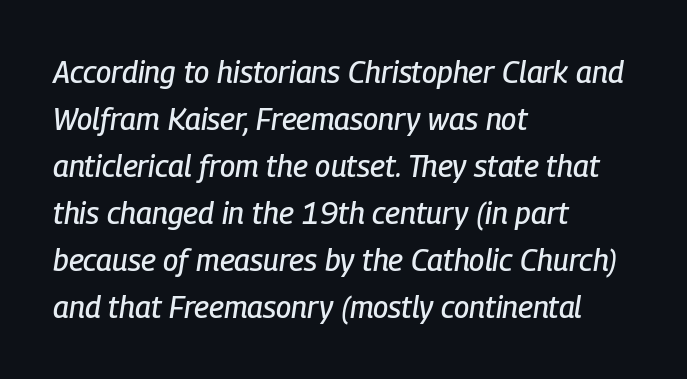
Designer's note — italics engaged. The glyphs are unaccompanied by any horizontal stroke below them. The type is set solid horizontally, with unmodified tracking. Think of a printed novel: that variable character pitch is what you see here. Visually the block forms a straight wall on the left and a jagged coastline on the right. The designer left line spacing at the default.
